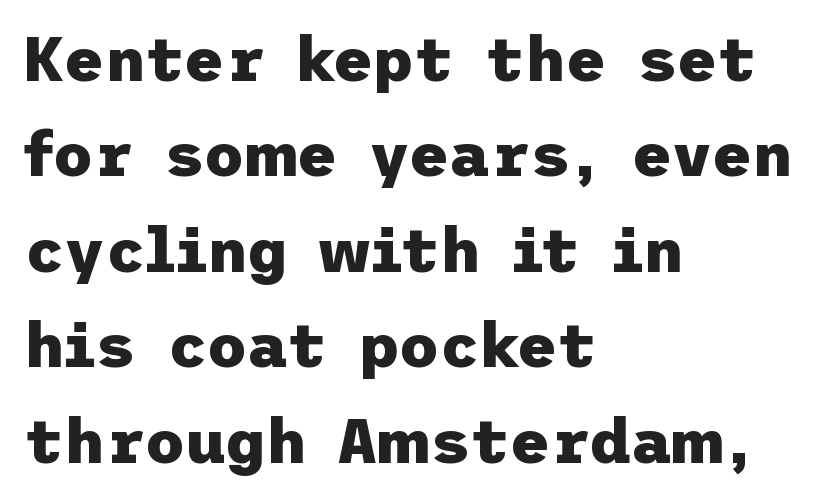
{"serif": "no", "italic": "no", "bold": "yes", "weight": "heavy", "width": "normal", "stroke_contrast": "low", "x_height": "medium", "underline": "no", "align": "left", "line_spacing": "normal", "line_spacing_ratio": 1.54, "letter_spacing": "normal", "letter_spacing_em": 0.0, "glyph_px": 62}
